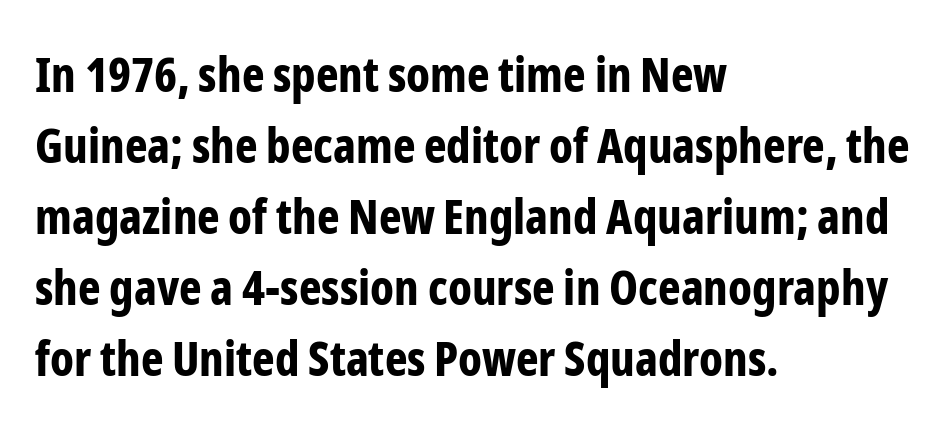
{"serif": "no", "italic": "no", "bold": "yes", "weight": "bold", "width": "condensed", "stroke_contrast": "low", "x_height": "medium", "monospaced": "no", "underline": "no", "align": "left", "line_spacing": "normal", "line_spacing_ratio": 1.48, "letter_spacing": "normal", "letter_spacing_em": 0.0, "glyph_px": 48}
